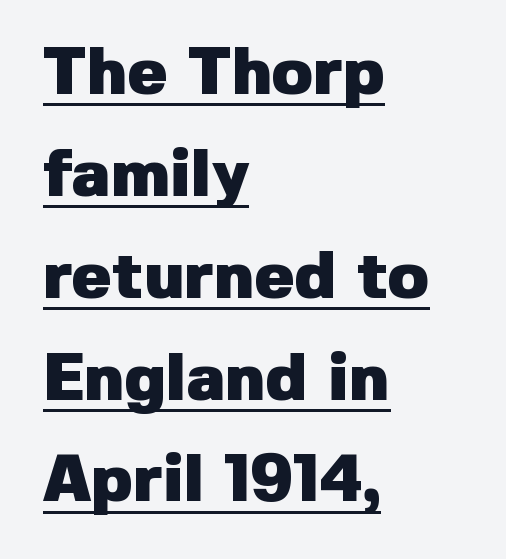
Q: Is the text bold? A: Yes.
Q: Is the text italic (slanted)? A: No, it is upright.
Q: Is the typeface a serif or a sans-serif typeface? A: Sans-serif.
Q: Is the text underlined? A: Yes.
Q: How is the paragraph aligned? A: Left-aligned.
Q: Is the spacing between letters normal or unusually wide? A: Normal.
Q: Is the spacing between lines tight, normal or loose? A: Normal.
Q: Width (condensed, normal, or wide)? A: Normal.
Q: Stroke contrast? A: Low.
Q: x-height? A: Medium.
Q: Monospaced? A: No.
